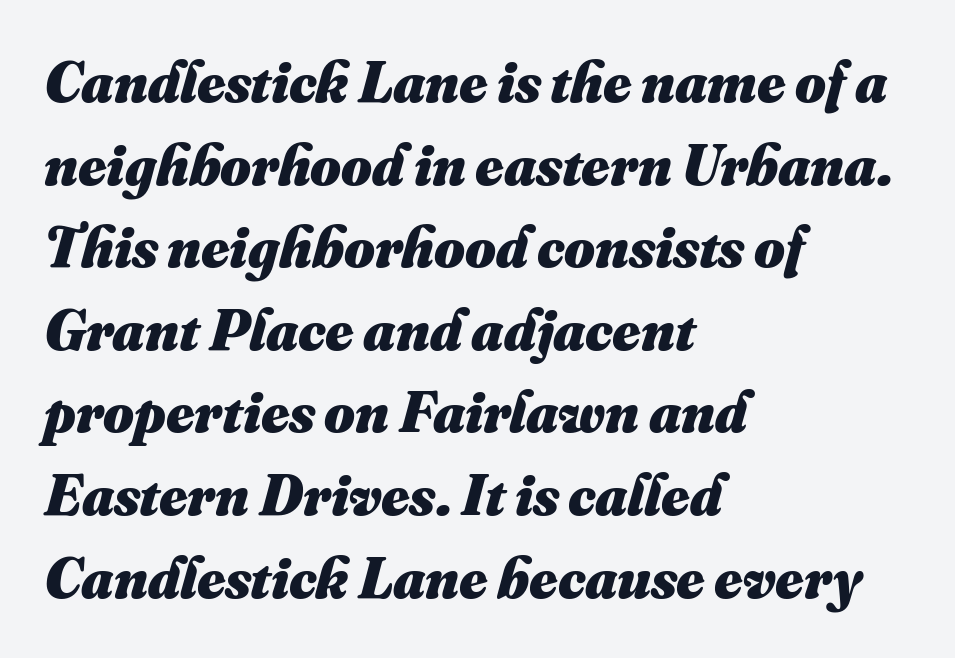
Q: Is the text bold? A: Yes.
Q: Is the text underlined? A: No.
Q: How is the paragraph aligned? A: Left-aligned.
Q: Is the spacing between letters normal or unusually wide? A: Normal.
Q: Is the spacing between lines tight, normal or loose? A: Normal.
Q: Width (condensed, normal, or wide)? A: Normal.
Q: Stroke contrast? A: Medium.
Q: x-height? A: Small.
Q: Monospaced? A: No.
